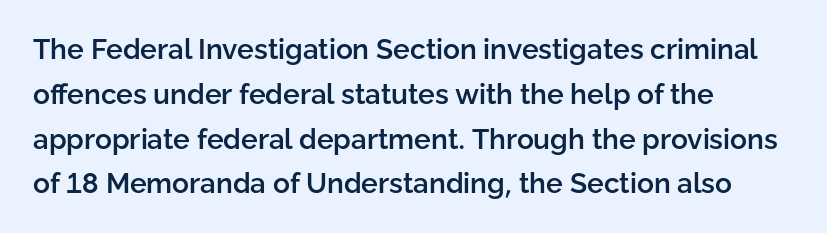
The image shows 28 px semibold sans-serif type, upright; set left-aligned, normal line spacing (1.6x), normal letter spacing, not underlined; low stroke contrast and a medium x-height.
